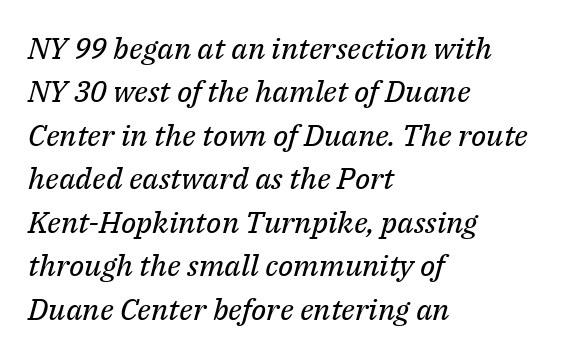
A normal amount of white space separates one row of letters from the next. Note the varied advance widths — an 'i' is clearly narrower than an 'm'. The horizontal fit of the characters is conventional and even. Nothing heavy about these letters — not bold at all. Anything drawn beneath the words? Only blank space. Slant detected: the letters are inclined.
